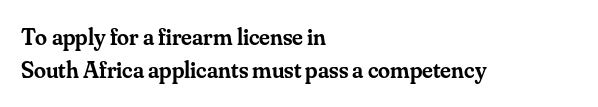
{"italic": "no", "bold": "semi", "underline": "no", "align": "left", "line_spacing": "normal", "line_spacing_ratio": 1.39, "letter_spacing": "normal", "letter_spacing_em": 0.0, "glyph_px": 24}
